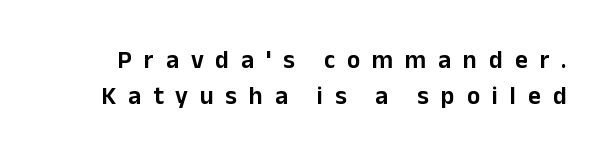
The image shows 25 px text type, upright; set normal line spacing (1.44x), unusually wide letter spacing (+0.48 em), not underlined.
